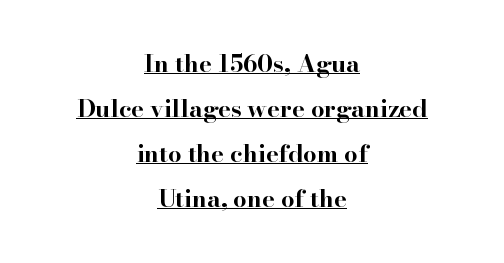
The image shows 24 px bold type, upright; set centered, line spacing 1.88x, normal letter spacing, underlined.
